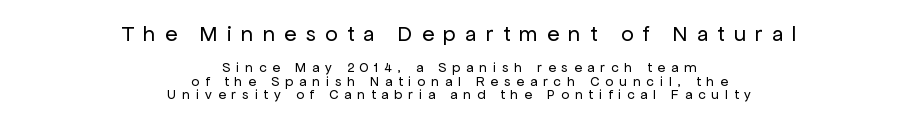
Does extra space separate the letters? Yes, quite a lot of it. Clear beneath every line of the passage. The initial chunk of copy outweighs the following chunk in type size. The lettering holds an erect, upright posture throughout. Ink coverage per letter is moderate at most. How would I describe the line gaps? Narrow and economical.
